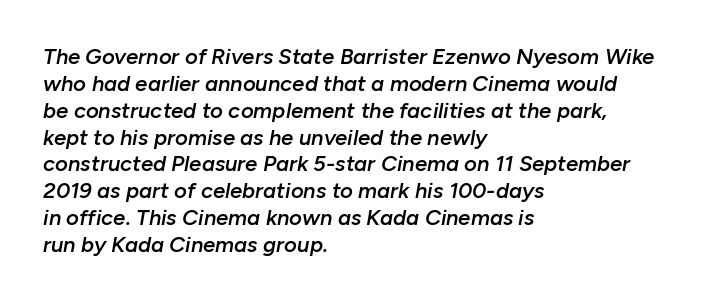
Semibold letterforms, between regular and bold. What stands out about the letter spacing? Nothing — it is the standard amount. All the whitespace from short lines collects on the right. Is the type slanted? Yes — the strokes lean at a clear angle.
